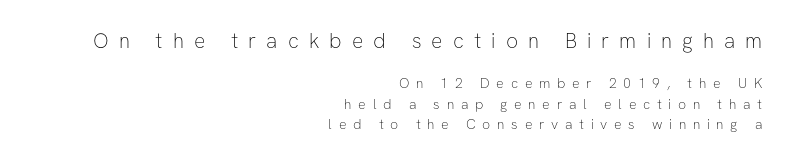
{"italic": "no", "bold": "no", "underline": "no", "align": "right", "line_spacing": "normal", "line_spacing_ratio": 1.45, "letter_spacing": "wide", "letter_spacing_em": 0.48, "larger_block": "first", "size_ratio": 1.5, "glyph_px": 21}
